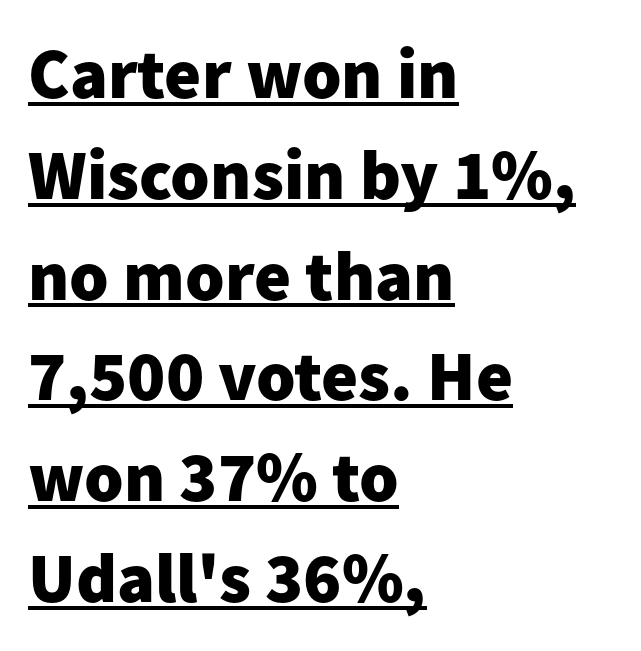
Q: Is the text bold? A: Yes.
Q: Is the text italic (slanted)? A: No, it is upright.
Q: Is the typeface a serif or a sans-serif typeface? A: Sans-serif.
Q: Is the text underlined? A: Yes.
Q: How is the paragraph aligned? A: Left-aligned.
Q: Is the spacing between letters normal or unusually wide? A: Normal.
Q: Is the spacing between lines tight, normal or loose? A: Normal.
Q: Width (condensed, normal, or wide)? A: Normal.
Q: Stroke contrast? A: Low.
Q: x-height? A: Medium.
Q: Monospaced? A: No.
